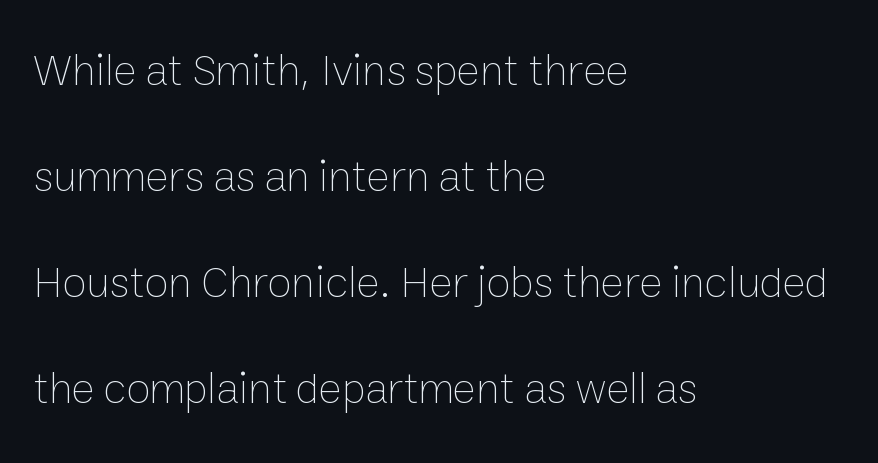
Q: Is the text bold? A: No.
Q: Is the text italic (slanted)? A: No, it is upright.
Q: Is the text underlined? A: No.
Q: How is the paragraph aligned? A: Left-aligned.
Q: Is the spacing between letters normal or unusually wide? A: Normal.
Q: Is the spacing between lines tight, normal or loose? A: Loose.
Q: Width (condensed, normal, or wide)? A: Normal.
Q: Stroke contrast? A: Low.
Q: x-height? A: Medium.
Q: Monospaced? A: No.
